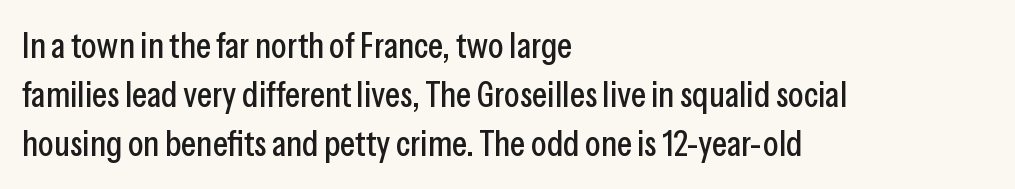
The image shows 36 px condensed sans-serif type, upright; set left-aligned, normal line spacing (1.36x), normal letter spacing, not underlined; low stroke contrast and a medium x-height.
